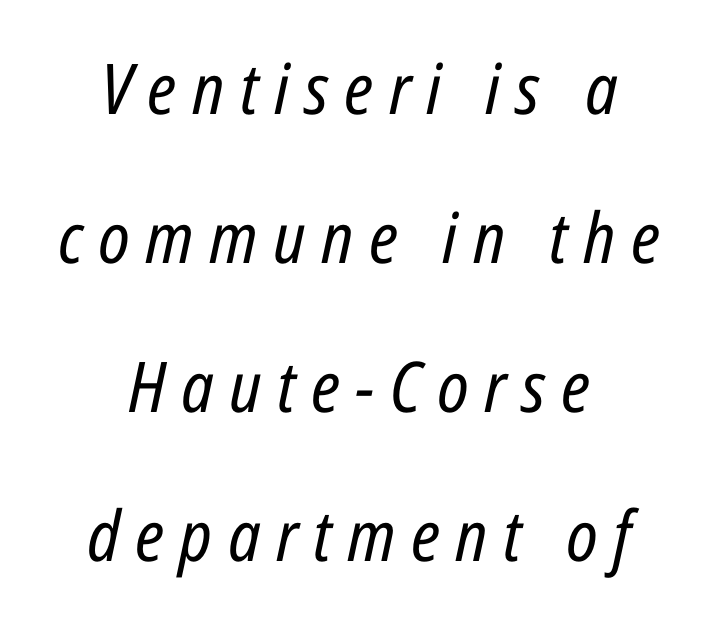
Q: Is the text bold? A: No.
Q: Is the text italic (slanted)? A: Yes, it leans right by about 12 degrees.
Q: Is the text underlined? A: No.
Q: How is the paragraph aligned? A: Centered.
Q: Is the spacing between letters normal or unusually wide? A: Unusually wide.
Q: Is the spacing between lines tight, normal or loose? A: Loose.
Q: Width (condensed, normal, or wide)? A: Condensed.
Q: Stroke contrast? A: Low.
Q: x-height? A: Medium.
Q: Monospaced? A: No.
